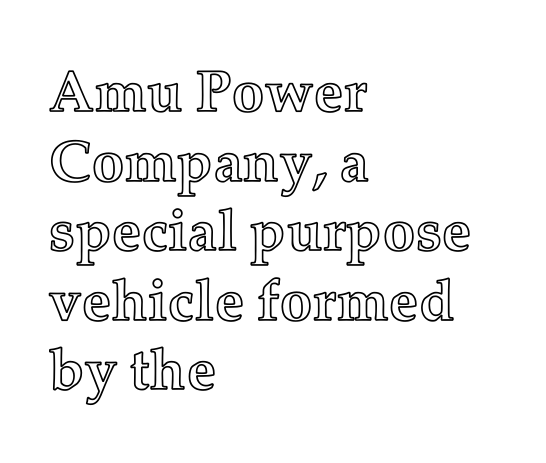
Words float on clear page, feet unadorned. Every row of glyphs begins at an identical x-position on the left. The letters sit at their default tracking, neither squeezed nor spread. Looks like regular typesetting: each glyph gets only the width it needs. Ordinary non-slanted type is in use.
